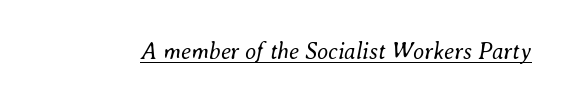
Q: Is the text bold? A: No.
Q: Is the text italic (slanted)? A: Yes, it leans right by about 8 degrees.
Q: Is the text underlined? A: Yes.
Q: Is the spacing between letters normal or unusually wide? A: Normal.
